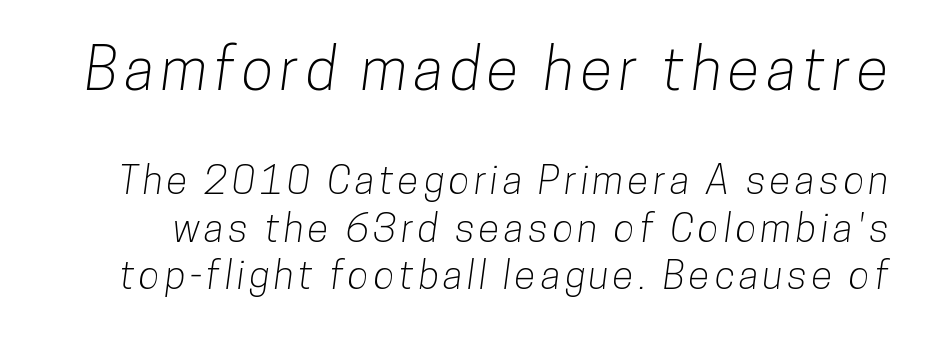
Serifs: no, the terminals of the letterforms are clean. Type size steps down from the first block to the second. The passage shown is typed in a proportional face where columns would drift. Anything drawn beneath the words? Only blank space.
